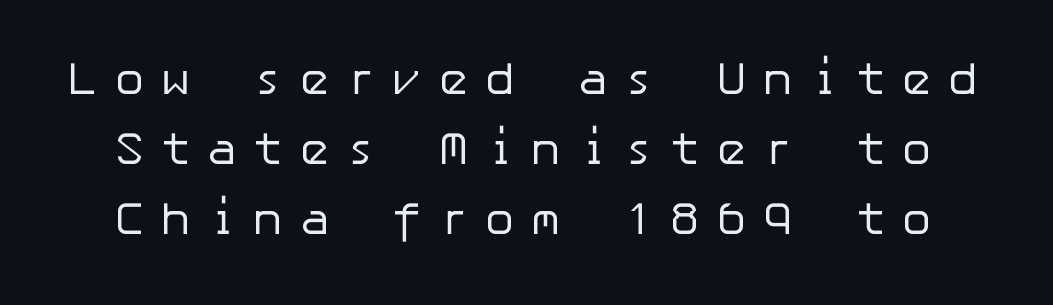
{"serif": "no", "italic": "no", "bold": "no", "weight": "regular", "width": "normal", "stroke_contrast": "low", "x_height": "medium", "underline": "no", "line_spacing": "normal", "line_spacing_ratio": 1.52, "letter_spacing": "wide", "letter_spacing_em": 0.34, "glyph_px": 46}
